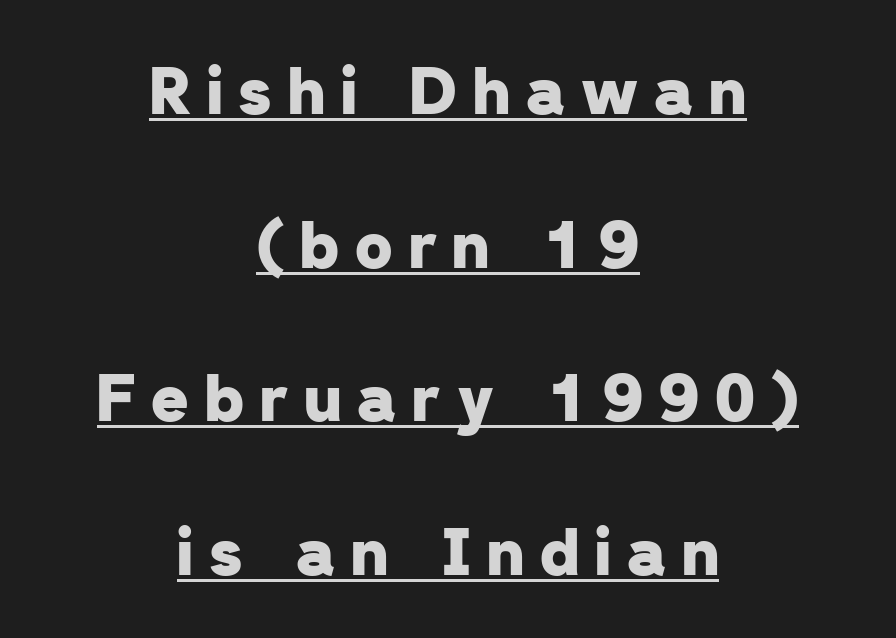
Grotesque or geometric, the face here clearly has no serifs. Check the space under the baseline: a stroke is drawn there. Interline gaps are noticeably wide in this sample. Spacing verdict: proportional, widths tailored to each character.
